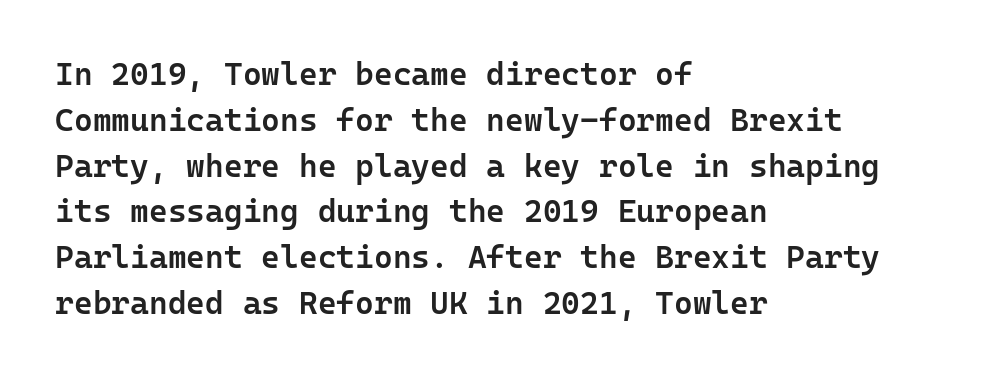
Q: Is the text bold? A: Semi-bold.
Q: Is the text italic (slanted)? A: No, it is upright.
Q: Is the typeface a serif or a sans-serif typeface? A: Sans-serif.
Q: Is the text underlined? A: No.
Q: How is the paragraph aligned? A: Left-aligned.
Q: Is the spacing between letters normal or unusually wide? A: Normal.
Q: Is the spacing between lines tight, normal or loose? A: Normal.
Q: Width (condensed, normal, or wide)? A: Normal.
Q: Stroke contrast? A: Low.
Q: x-height? A: Medium.
Q: Monospaced? A: Yes.
